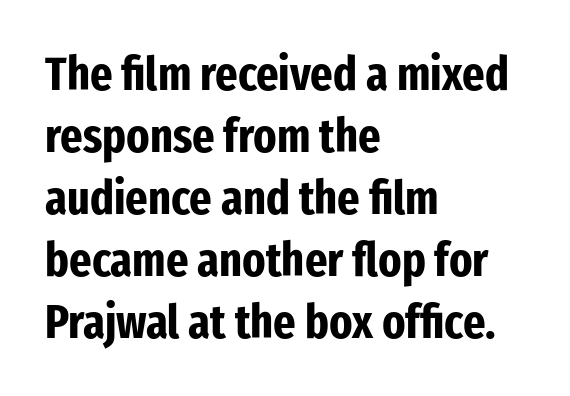
{"serif": "no", "italic": "no", "bold": "yes", "weight": "bold", "width": "condensed", "stroke_contrast": "low", "x_height": "medium", "monospaced": "no", "underline": "no", "align": "left", "line_spacing": "normal", "line_spacing_ratio": 1.29, "letter_spacing": "normal", "letter_spacing_em": 0.0, "glyph_px": 48}
